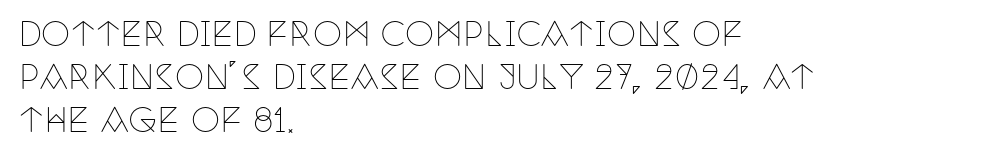
A typesetter would label this face a serif. The characters are drawn with everyday or finer stroke widths. Do the characters align in a grid? No, the font is proportional. Honestly, the row spacing looks completely unremarkable. Nobody touched the tracking dial on this one.
